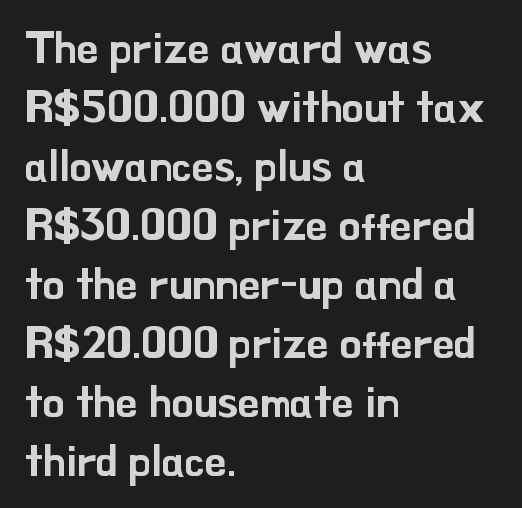
The face used here is a sans, in the tradition of grotesques and geometrics. Glyph-to-glyph distance matches everyday printed text. Evenly set lines give the paragraph a standard silhouette. Visually the block forms a straight wall on the left and a jagged coastline on the right. Spacing verdict: proportional, widths tailored to each character.
